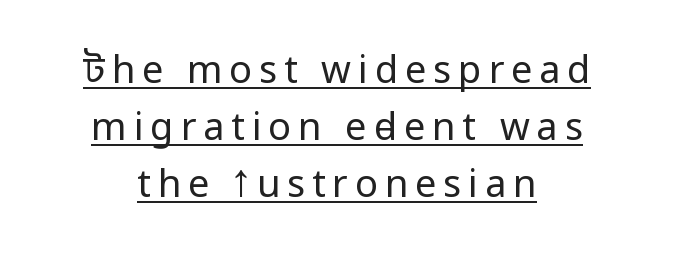
The image shows 38 px regular-weight, condensed sans-serif type, upright; set centered, normal line spacing (1.5x), underlined; low stroke contrast and a large x-height.
